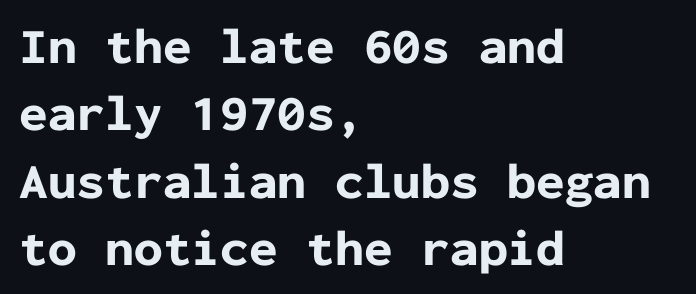
Q: Is the text bold? A: Yes.
Q: Is the text italic (slanted)? A: No, it is upright.
Q: Is the typeface a serif or a sans-serif typeface? A: Sans-serif.
Q: Is the text underlined? A: No.
Q: How is the paragraph aligned? A: Left-aligned.
Q: Is the spacing between letters normal or unusually wide? A: Normal.
Q: Is the spacing between lines tight, normal or loose? A: Normal.
Q: Width (condensed, normal, or wide)? A: Normal.
Q: Stroke contrast? A: Low.
Q: x-height? A: Medium.
Q: Monospaced? A: Yes.
